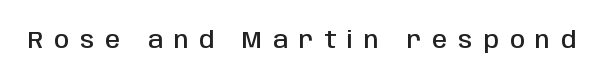
The image shows 24 px text type, upright; set unusually wide letter spacing (+0.46 em), not underlined.
